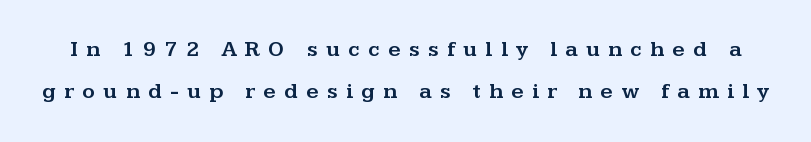
{"italic": "no", "underline": "no", "line_spacing": "loose", "line_spacing_ratio": 1.91, "letter_spacing": "wide", "letter_spacing_em": 0.38, "glyph_px": 22}
